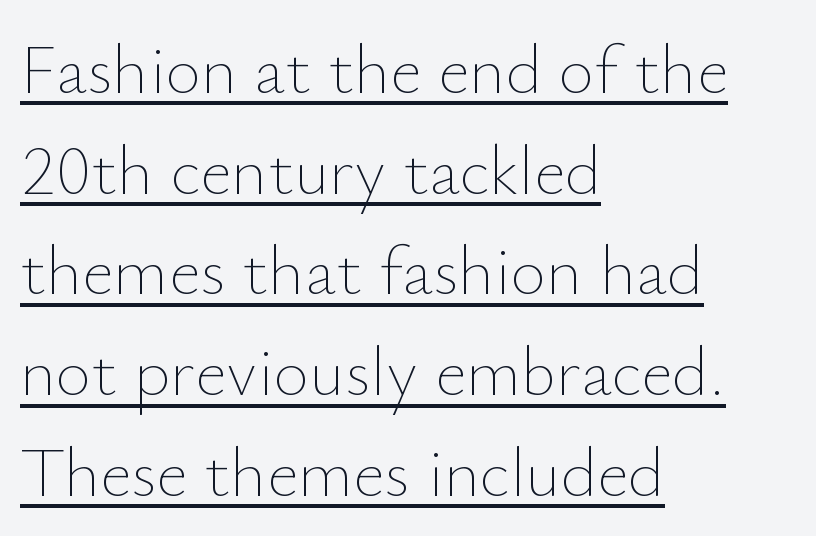
The image shows 69 px thin type, upright; set left-aligned, normal line spacing (1.46x), normal letter spacing, underlined; low stroke contrast and a small x-height.
